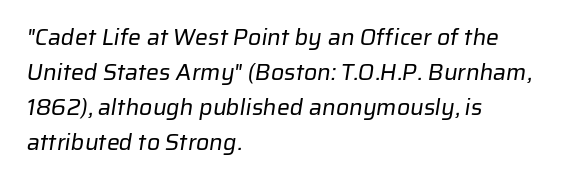
The image shows 23 px text type; set left-aligned, normal line spacing (1.52x), normal letter spacing, not underlined.
